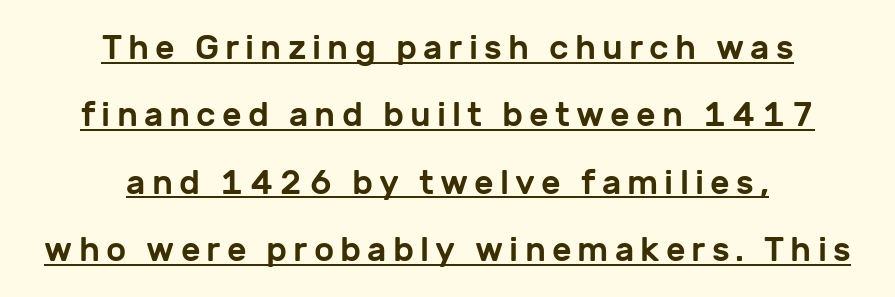
The image shows 34 px sans-serif type, upright; set centered, loose line spacing (1.98x), underlined; low stroke contrast and a medium x-height.
